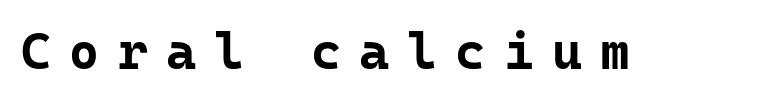
The image shows 51 px bold sans-serif type, upright, monospaced; set unusually wide letter spacing (+0.36 em), not underlined; low stroke contrast and a medium x-height.
